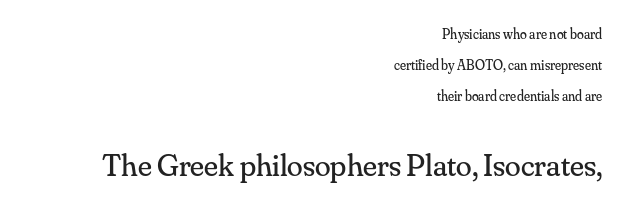
Plain, unruled lines of type. Is there much room between lines? Yes — plenty of vertical air separates them. Bold? No — there's no thickening of the strokes. Is the letter spacing exaggerated? No — it looks like the ordinary default. The letters in the lower block stand taller than those in the block above.
